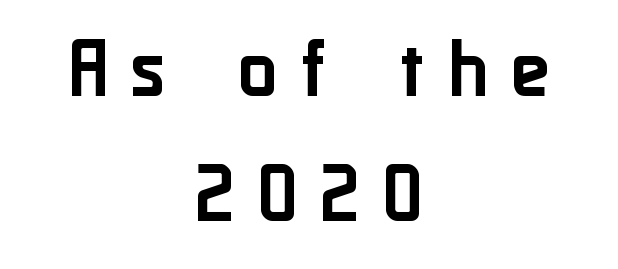
Quick note: underline off. Unlike italic type, these characters show no tilt at all. Look at the bottom of the vertical strokes: they stop flat, with no serifs. The space between consecutive lines is lavish.
